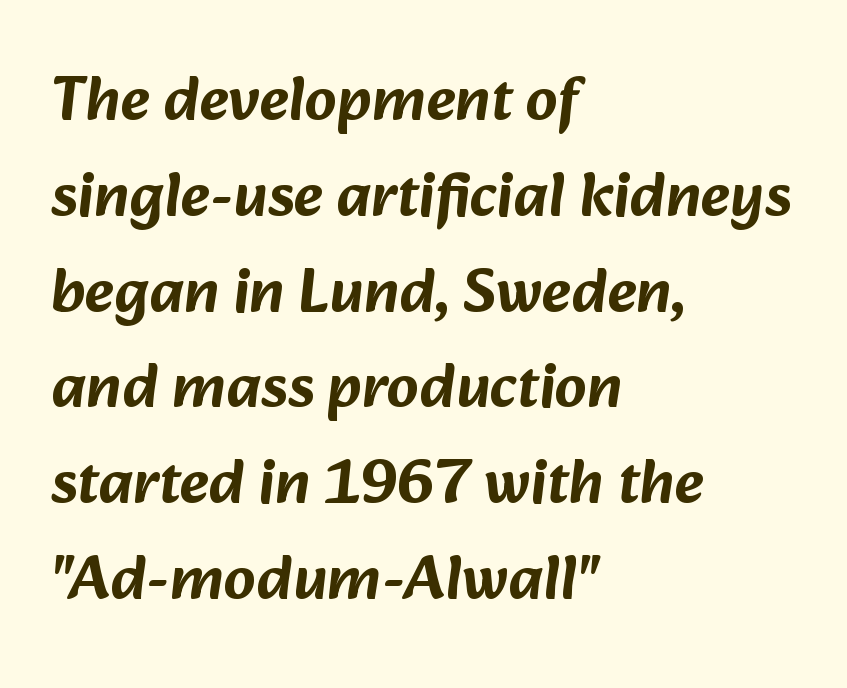
{"serif": "no", "width": "normal", "stroke_contrast": "low", "x_height": "medium", "monospaced": "no", "underline": "no", "align": "left", "line_spacing": "normal", "line_spacing_ratio": 1.52, "letter_spacing": "normal", "letter_spacing_em": 0.0, "glyph_px": 63}
